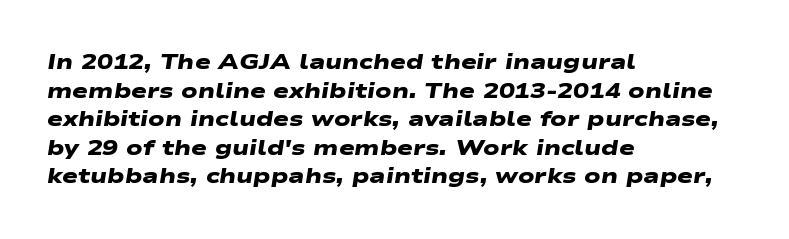
{"bold": "yes", "underline": "no", "align": "left", "line_spacing": "normal", "line_spacing_ratio": 1.36, "letter_spacing": "normal", "letter_spacing_em": 0.0, "glyph_px": 21}
